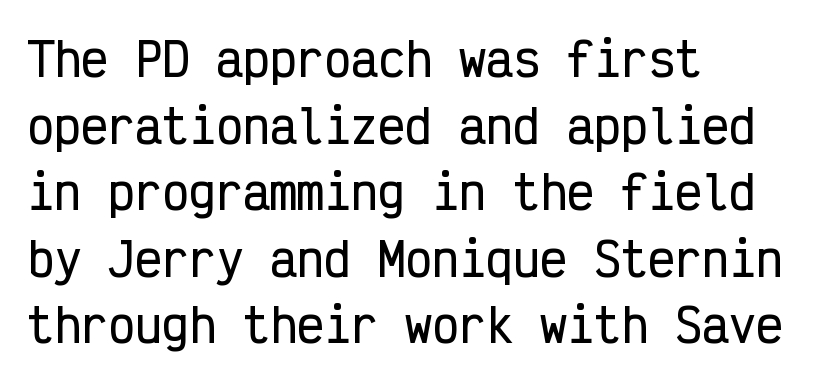
Here the designer chose a console-style face with uniform glyph widths. The characters display no serif detailing; their extremities are plain. The space directly below the letters is spotless. The tracking reads as untouched default to a designer's eye. The lines are quadded left.
